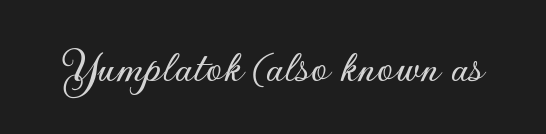
Proportional: the letters do not fall into vertical columns. Observe the absence of serifs on each vertical stroke in this sample. Nobody touched the tracking dial on this one.
